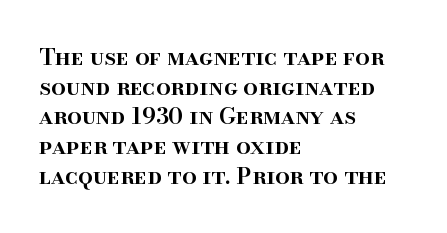
Stroke thickness is moderately raised; the sample reads as semibold. Vertical strokes here are truly vertical. The area under the type is left untouched. Summary of vertical rhythm: regular, with standard interline spacing.
